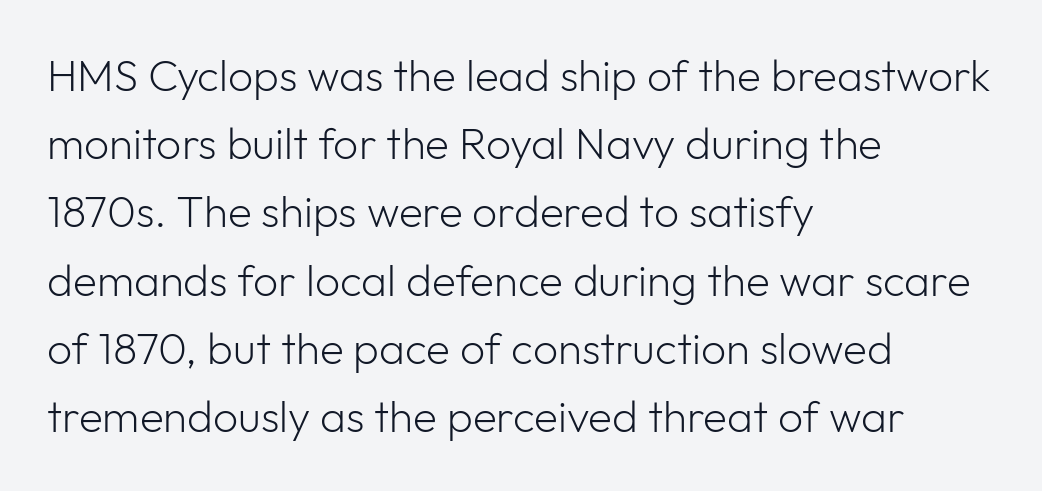
{"serif": "no", "italic": "no", "bold": "no", "weight": "light", "width": "normal", "stroke_contrast": "low", "x_height": "medium", "monospaced": "no", "underline": "no", "align": "left", "line_spacing": "normal", "line_spacing_ratio": 1.55, "letter_spacing": "normal", "letter_spacing_em": 0.0, "glyph_px": 44}
